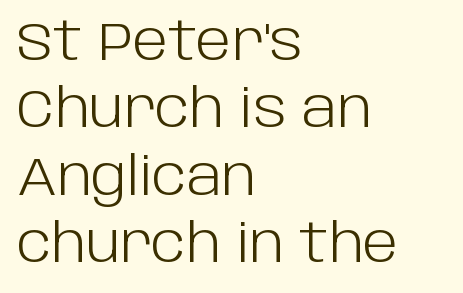
{"serif": "no", "italic": "no", "bold": "no", "weight": "light", "width": "normal", "stroke_contrast": "low", "x_height": "large", "monospaced": "no", "underline": "no", "align": "left", "line_spacing": "normal", "line_spacing_ratio": 1.25, "letter_spacing": "normal", "letter_spacing_em": 0.0, "glyph_px": 54}
